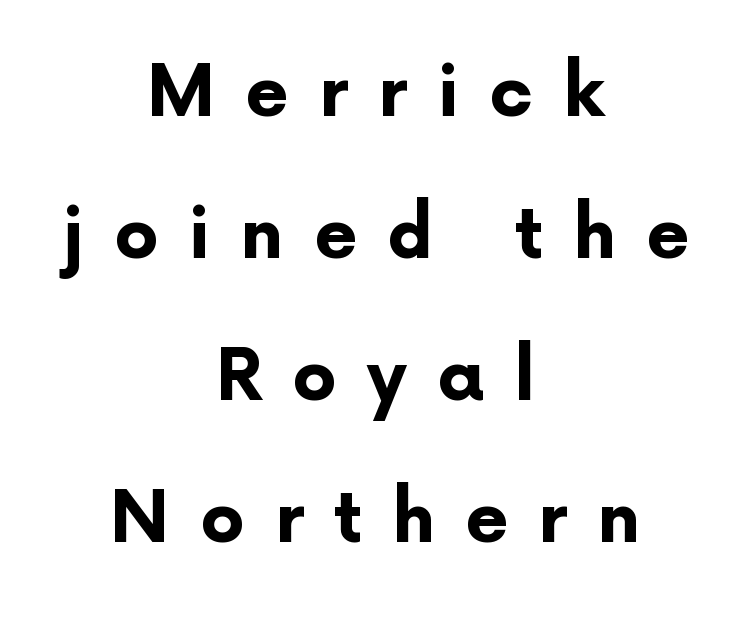
Italic: no, the glyphs are upright roman. Line spacing here is loose. You could not count columns in this text — the font is proportionally spaced. Nope, no serifs anywhere on these letters. Students, this is bold: see how much ink each stroke carries. Where is the straight margin? There isn't one; the lines are centered.
